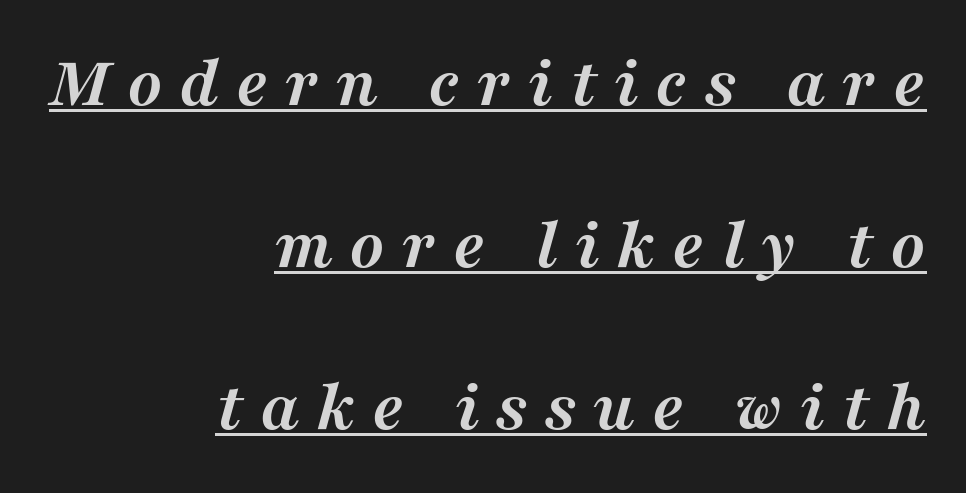
Q: Is the text bold? A: Yes.
Q: Is the text italic (slanted)? A: Yes, it leans right by about 16 degrees.
Q: Is the typeface a serif or a sans-serif typeface? A: Serif.
Q: Is the text underlined? A: Yes.
Q: How is the paragraph aligned? A: Right-aligned.
Q: Is the spacing between letters normal or unusually wide? A: Unusually wide.
Q: Is the spacing between lines tight, normal or loose? A: Loose.
Q: Width (condensed, normal, or wide)? A: Normal.
Q: Stroke contrast? A: Medium.
Q: x-height? A: Medium.
Q: Monospaced? A: No.
